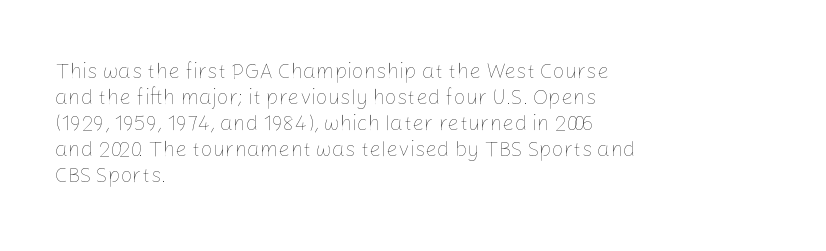
{"italic": "no", "bold": "no", "underline": "no", "align": "left", "line_spacing_ratio": 1.24, "letter_spacing": "normal", "letter_spacing_em": 0.0, "glyph_px": 21}
